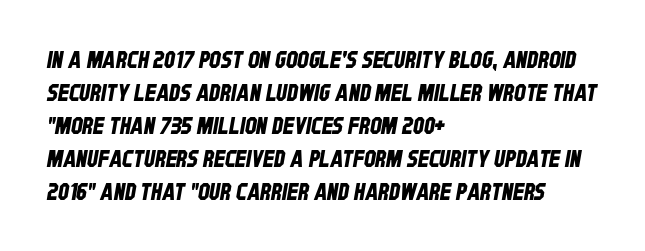
Q: Is the text underlined? A: No.
Q: How is the paragraph aligned? A: Left-aligned.
Q: Is the spacing between letters normal or unusually wide? A: Normal.
Q: Is the spacing between lines tight, normal or loose? A: Normal.
